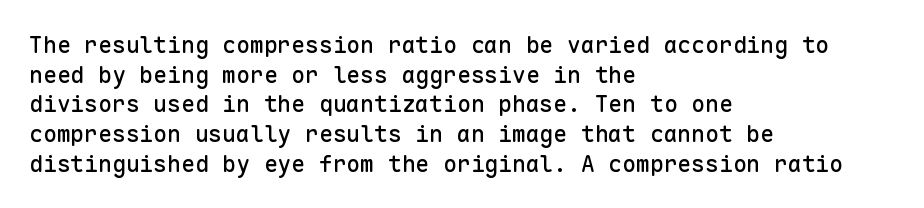
{"italic": "no", "underline": "no", "align": "left", "line_spacing": "normal", "line_spacing_ratio": 1.29, "letter_spacing": "normal", "letter_spacing_em": 0.0, "glyph_px": 23}
